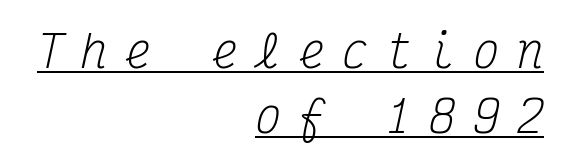
Yep, that's italic — everything's leaning. Note: serifs present on the glyphs. This rendering uses right alignment, leaving the left contour irregular. A baseline rule has been typeset under these characters. Loose tracking; the words dissolve into strings of separated letters.
